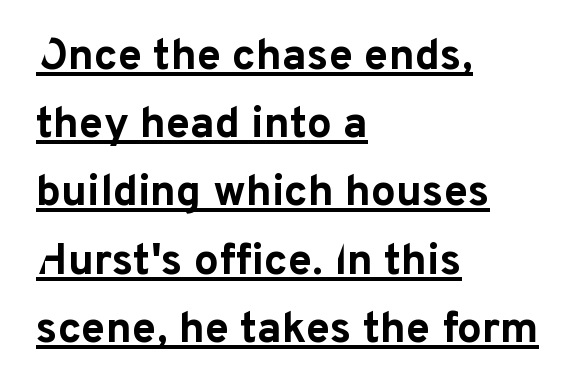
{"serif": "no", "italic": "no", "bold": "yes", "weight": "bold", "width": "normal", "stroke_contrast": "low", "x_height": "medium", "monospaced": "no", "underline": "yes", "align": "left", "line_spacing": "normal", "line_spacing_ratio": 1.55, "letter_spacing": "normal", "letter_spacing_em": 0.0, "glyph_px": 44}
